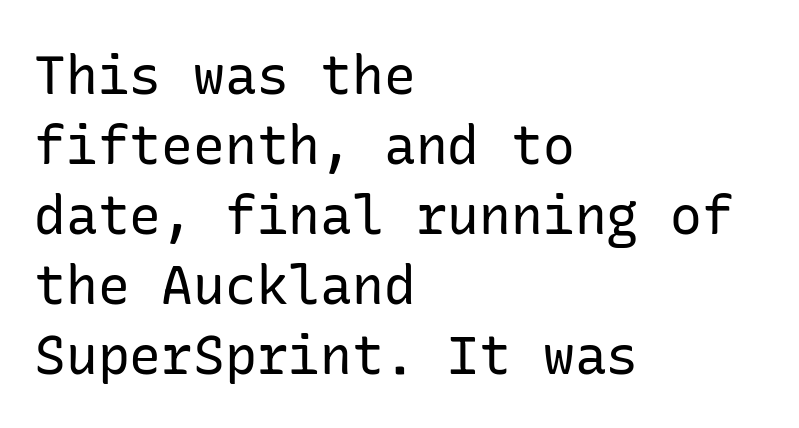
The image shows 53 px regular-weight sans-serif type, upright; set left-aligned, normal line spacing (1.32x), normal letter spacing, not underlined; low stroke contrast and a medium x-height.
